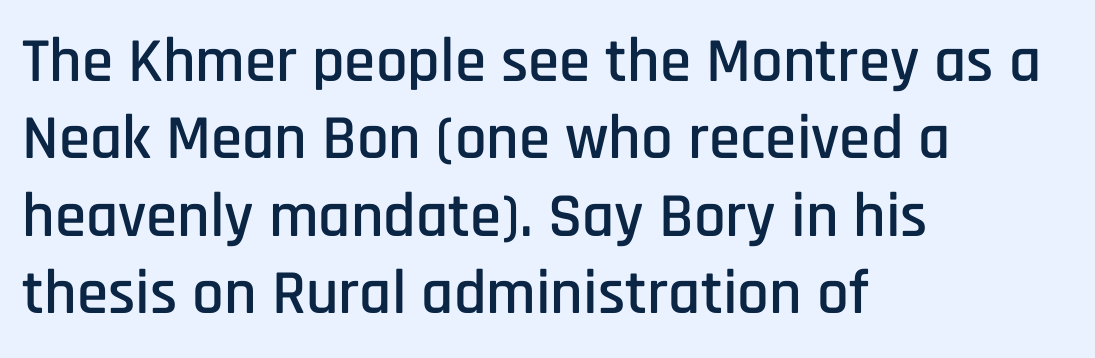
Here the glyphs are tracked normally, forming tight word shapes. The font family rendered here belongs to the sans-serif group. Just letters on the line, the space beneath them empty. Ascenders rise straight up at ninety degrees. Proportional: the letters do not fall into vertical columns.
